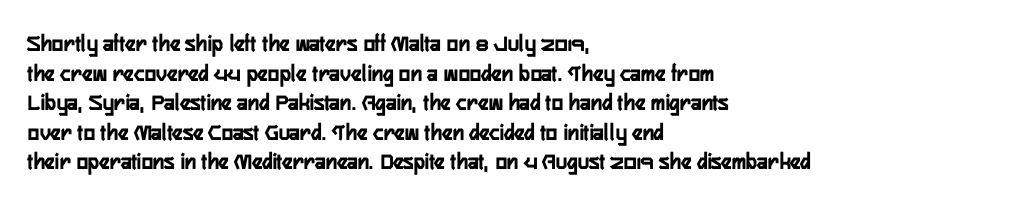
Q: Is the text italic (slanted)? A: No, it is upright.
Q: Is the text underlined? A: No.
Q: How is the paragraph aligned? A: Left-aligned.
Q: Is the spacing between letters normal or unusually wide? A: Normal.
